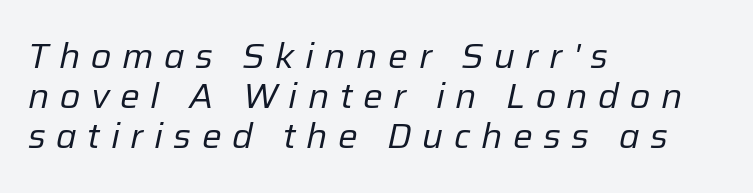
Visually the block forms a straight wall on the left and a jagged coastline on the right. Notice how descenders almost collide with the ascenders below — that's tight leading. Type without underlining. The passage shown is typed in a proportional face where columns would drift.
